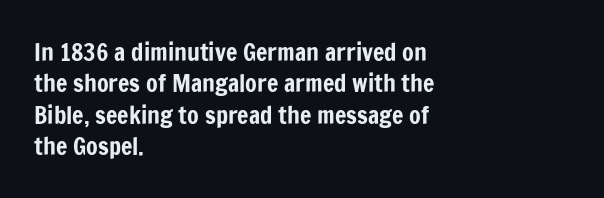
The image shows 24 px text type, upright; set left-aligned, normal line spacing (1.31x), normal letter spacing, not underlined.
